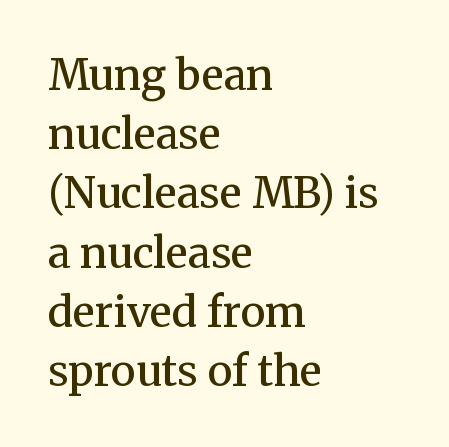
Q: Is the text bold? A: Semi-bold.
Q: Is the text italic (slanted)? A: No, it is upright.
Q: Is the typeface a serif or a sans-serif typeface? A: Serif.
Q: Is the text underlined? A: No.
Q: How is the paragraph aligned? A: Left-aligned.
Q: Is the spacing between letters normal or unusually wide? A: Normal.
Q: Is the spacing between lines tight, normal or loose? A: Normal.
Q: Width (condensed, normal, or wide)? A: Normal.
Q: Stroke contrast? A: Medium.
Q: x-height? A: Medium.
Q: Monospaced? A: No.
